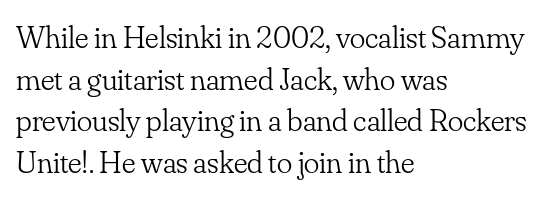
{"serif": "yes", "italic": "no", "bold": "no", "weight": "light", "width": "normal", "stroke_contrast": "low", "x_height": "small", "monospaced": "no", "underline": "no", "align": "left", "line_spacing": "normal", "line_spacing_ratio": 1.3, "letter_spacing": "normal", "letter_spacing_em": 0.0, "glyph_px": 32}
